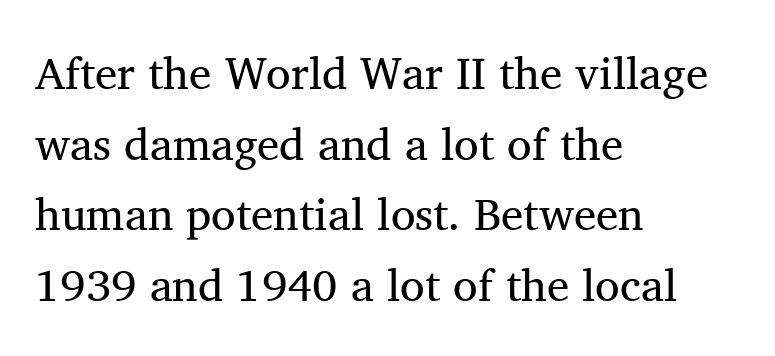
Students, note that the glyphs here touch the page at normal intervals. Each stroke keeps to a modest, everyday thickness or less. This sample has the flowing, uneven cadence of proportional lettering. The letters carry serifs — small finishing strokes at the ends of their stems.
